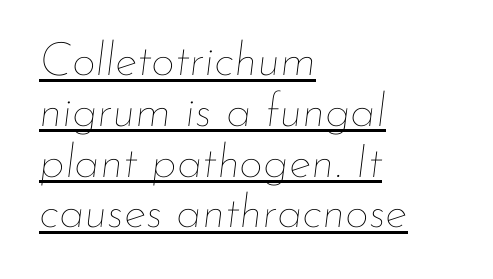
Q: Is the text bold? A: No.
Q: Is the text italic (slanted)? A: Yes, it leans right by about 7 degrees.
Q: Is the text underlined? A: Yes.
Q: How is the paragraph aligned? A: Left-aligned.
Q: Is the spacing between letters normal or unusually wide? A: Normal.
Q: Is the spacing between lines tight, normal or loose? A: Tight.
Q: Width (condensed, normal, or wide)? A: Normal.
Q: Stroke contrast? A: Low.
Q: x-height? A: Small.
Q: Monospaced? A: No.
